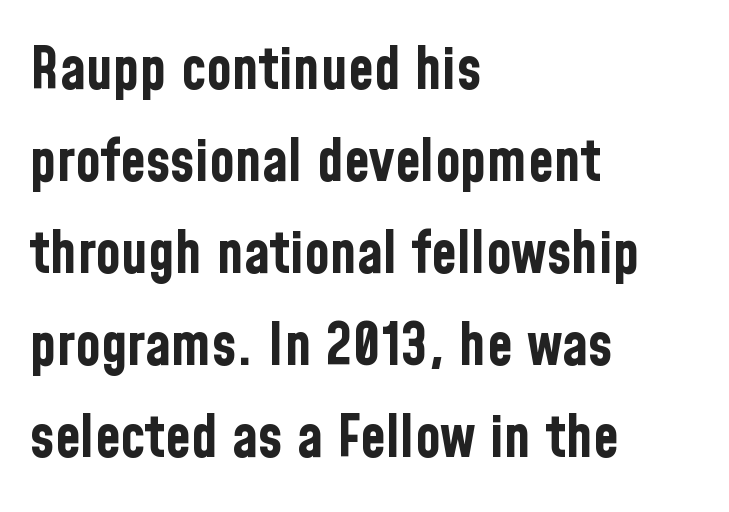
Type style note: lacks serifs. Is the block centered? No — it sits flush against the left margin. In terms of letterspacing, this is plain default setting. The rendering uses natural spacing where letterforms have individual widths.
